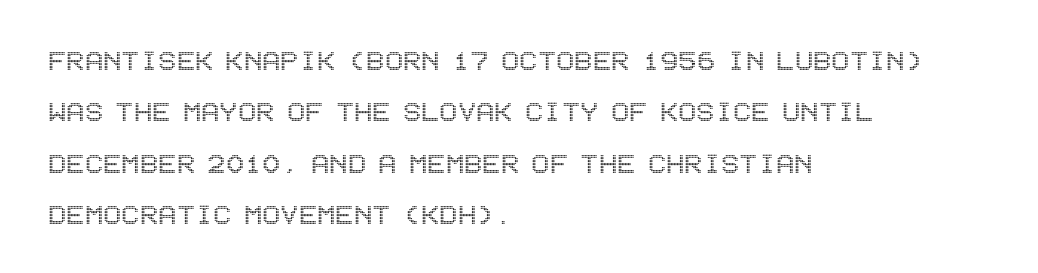
Q: Is the text italic (slanted)? A: No, it is upright.
Q: Is the text underlined? A: No.
Q: How is the paragraph aligned? A: Left-aligned.
Q: Is the spacing between letters normal or unusually wide? A: Normal.
Q: Is the spacing between lines tight, normal or loose? A: Normal.
Q: Width (condensed, normal, or wide)? A: Condensed.
Q: x-height? A: Large.
